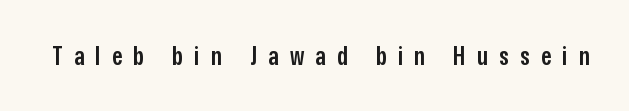
The image shows 26 px text type, upright; set unusually wide letter spacing (+0.44 em), not underlined.
